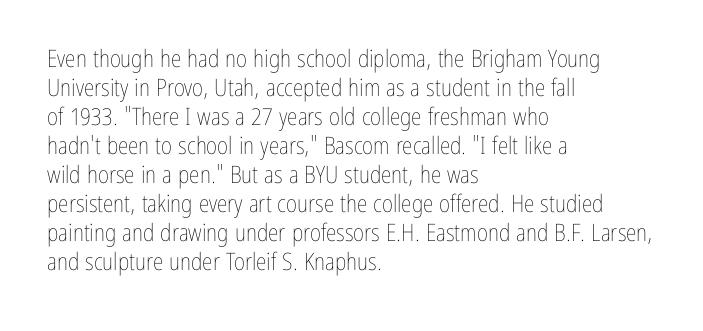
Q: Is the text bold? A: No.
Q: Is the text italic (slanted)? A: No, it is upright.
Q: Is the text underlined? A: No.
Q: How is the paragraph aligned? A: Left-aligned.
Q: Is the spacing between letters normal or unusually wide? A: Normal.
